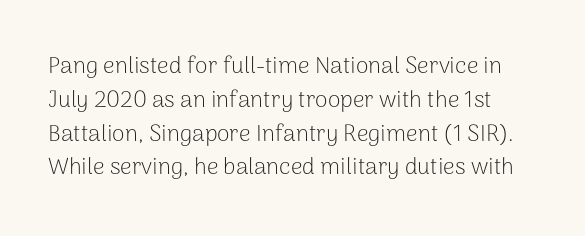
The image shows 23 px text type, upright; set normal line spacing (1.47x), normal letter spacing, not underlined.
